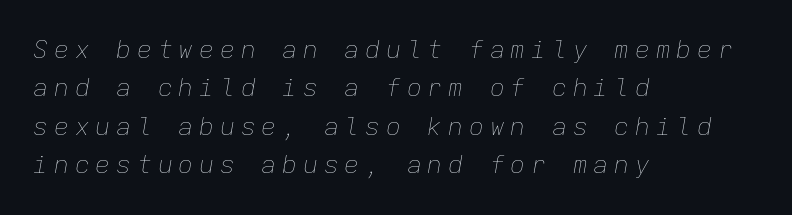
Q: Is the text bold? A: No.
Q: Is the text italic (slanted)? A: Yes, it leans right by about 9 degrees.
Q: Is the text underlined? A: No.
Q: How is the paragraph aligned? A: Left-aligned.
Q: Is the spacing between letters normal or unusually wide? A: Unusually wide.
Q: Is the spacing between lines tight, normal or loose? A: Normal.
